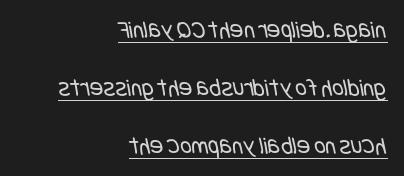
One glance says open: line gaps are wider than usual. Layout note: lines flush right. Is the letter spacing exaggerated? No — it looks like the ordinary default. Unbolded letterforms with no extra heft. Decoration check: the copy is underlined.
